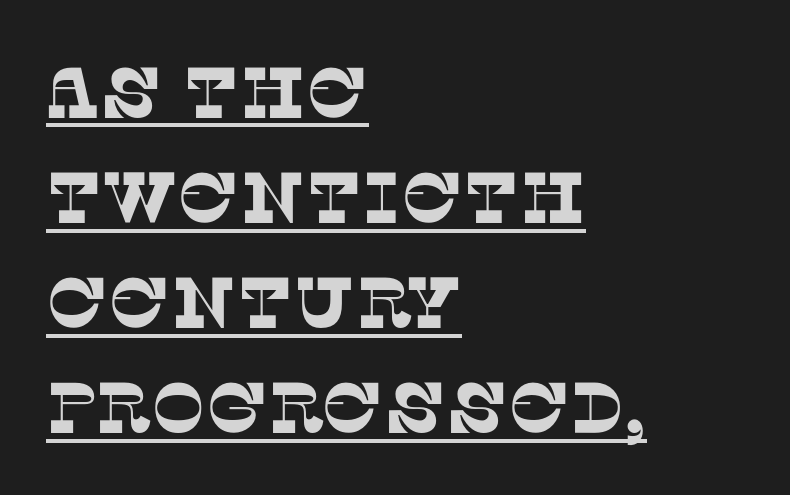
Q: Is the typeface a serif or a sans-serif typeface? A: Serif.
Q: Is the text underlined? A: Yes.
Q: How is the paragraph aligned? A: Left-aligned.
Q: Is the spacing between letters normal or unusually wide? A: Normal.
Q: Is the spacing between lines tight, normal or loose? A: Normal.
Q: Width (condensed, normal, or wide)? A: Normal.
Q: Stroke contrast? A: Low.
Q: x-height? A: Large.
Q: Monospaced? A: No.
